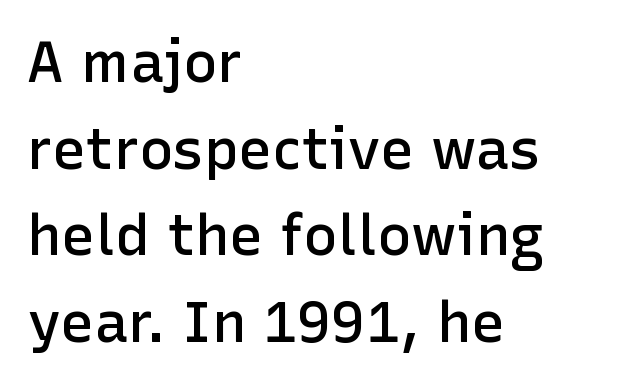
{"serif": "no", "italic": "no", "bold": "semi", "weight": "semibold", "width": "normal", "stroke_contrast": "low", "x_height": "medium", "monospaced": "no", "underline": "no", "align": "left", "line_spacing": "normal", "line_spacing_ratio": 1.52, "letter_spacing": "normal", "letter_spacing_em": 0.0, "glyph_px": 57}
